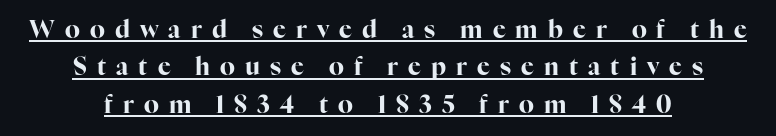
Q: Is the text bold? A: Yes.
Q: Is the text italic (slanted)? A: No, it is upright.
Q: Is the text underlined? A: Yes.
Q: How is the paragraph aligned? A: Centered.
Q: Is the spacing between letters normal or unusually wide? A: Unusually wide.
Q: Is the spacing between lines tight, normal or loose? A: Normal.
